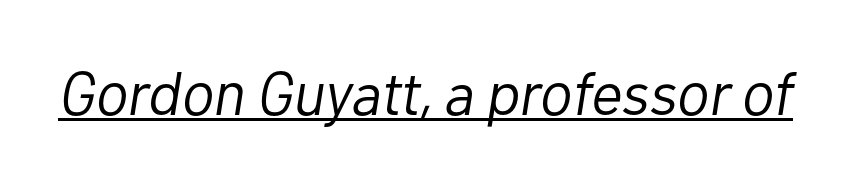
Notice how the stems are inclined rather than vertical — that's the hallmark of italics. The rendered words wear a rule along their underside. Each letter keeps its own natural width here, so spacing adapts to shape. A light-to-regular cut is what we see here. There is no visible air inserted between adjacent glyphs.
